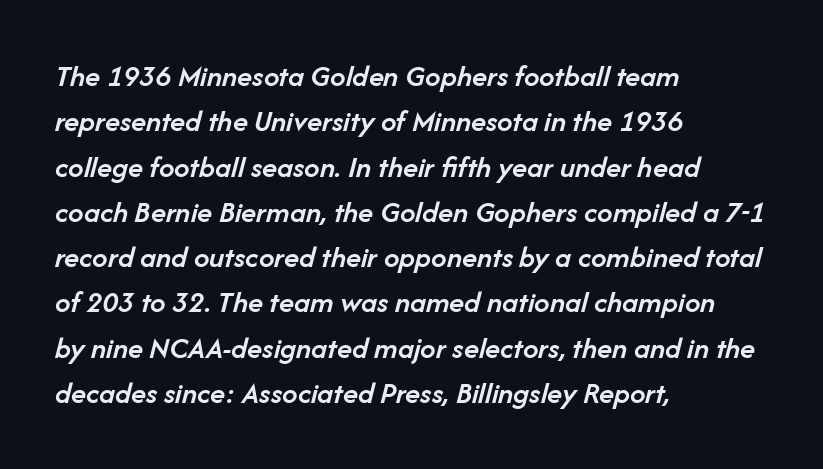
{"italic": "yes", "lean": "right", "slant_degrees": 14, "bold": "semi", "weight": "semibold", "width": "normal", "stroke_contrast": "low", "x_height": "medium", "monospaced": "no", "underline": "no", "align": "left", "line_spacing": "normal", "line_spacing_ratio": 1.46, "letter_spacing": "normal", "letter_spacing_em": 0.0, "glyph_px": 31}
